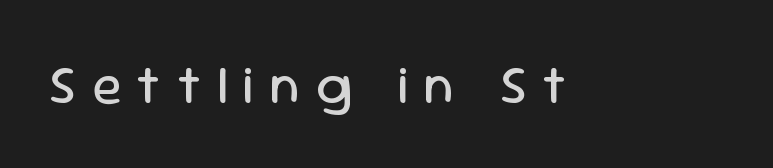
{"serif": "no", "italic": "no", "bold": "no", "weight": "regular", "width": "normal", "stroke_contrast": "low", "x_height": "medium", "monospaced": "no", "underline": "no", "letter_spacing": "wide", "letter_spacing_em": 0.29, "glyph_px": 54}
